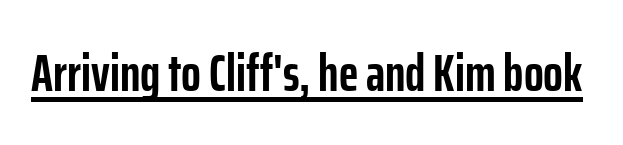
Q: Is the text bold? A: Yes.
Q: Is the text italic (slanted)? A: No, it is upright.
Q: Is the typeface a serif or a sans-serif typeface? A: Sans-serif.
Q: Is the text underlined? A: Yes.
Q: Is the spacing between letters normal or unusually wide? A: Normal.
Q: Width (condensed, normal, or wide)? A: Condensed.
Q: Stroke contrast? A: Low.
Q: x-height? A: Medium.
Q: Monospaced? A: No.
